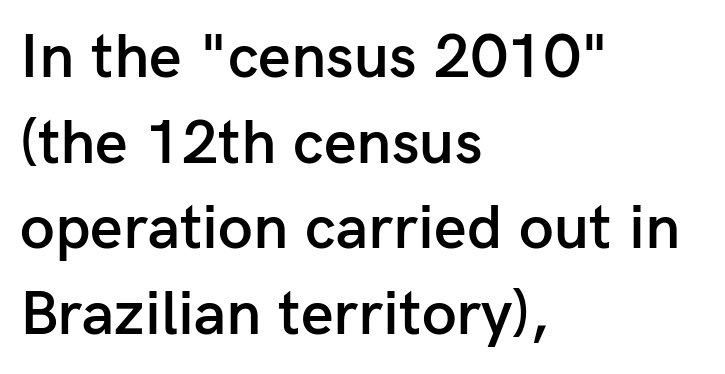
{"serif": "no", "italic": "no", "bold": "semi", "weight": "semibold", "width": "normal", "stroke_contrast": "low", "x_height": "medium", "monospaced": "no", "underline": "no", "align": "left", "line_spacing": "normal", "line_spacing_ratio": 1.36, "letter_spacing": "normal", "letter_spacing_em": 0.0, "glyph_px": 63}
